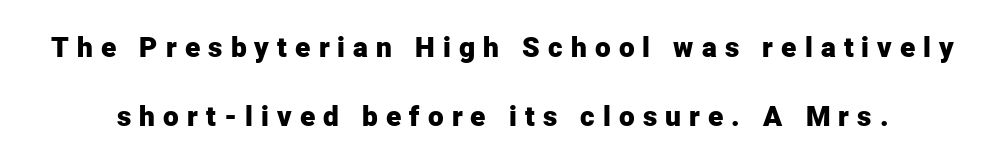
Q: Is the text bold? A: Yes.
Q: Is the text italic (slanted)? A: No, it is upright.
Q: Is the typeface a serif or a sans-serif typeface? A: Sans-serif.
Q: Is the text underlined? A: No.
Q: Is the spacing between letters normal or unusually wide? A: Unusually wide.
Q: Is the spacing between lines tight, normal or loose? A: Loose.
Q: Width (condensed, normal, or wide)? A: Normal.
Q: Stroke contrast? A: Low.
Q: x-height? A: Medium.
Q: Monospaced? A: No.
